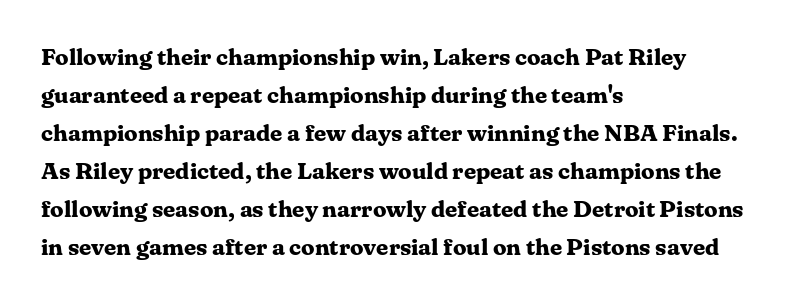
The image shows 24 px bold type, upright; set left-aligned, normal line spacing (1.58x), normal letter spacing, not underlined.
